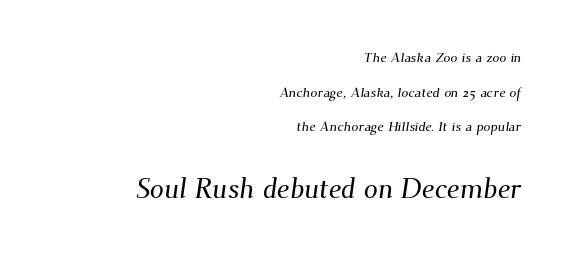
The image shows 28 px serif type; set right-aligned, loose line spacing (2.47x), normal letter spacing, not underlined; the second (bottom) block is 2.0x larger; medium stroke contrast and a small x-height.
